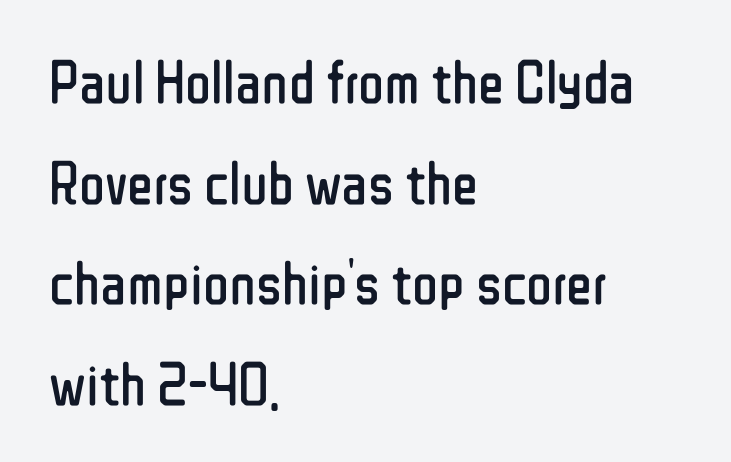
{"serif": "no", "italic": "no", "bold": "no", "weight": "regular", "width": "condensed", "stroke_contrast": "low", "x_height": "medium", "monospaced": "no", "underline": "no", "align": "left", "line_spacing": "normal", "line_spacing_ratio": 1.65, "letter_spacing": "normal", "letter_spacing_em": 0.0, "glyph_px": 61}
